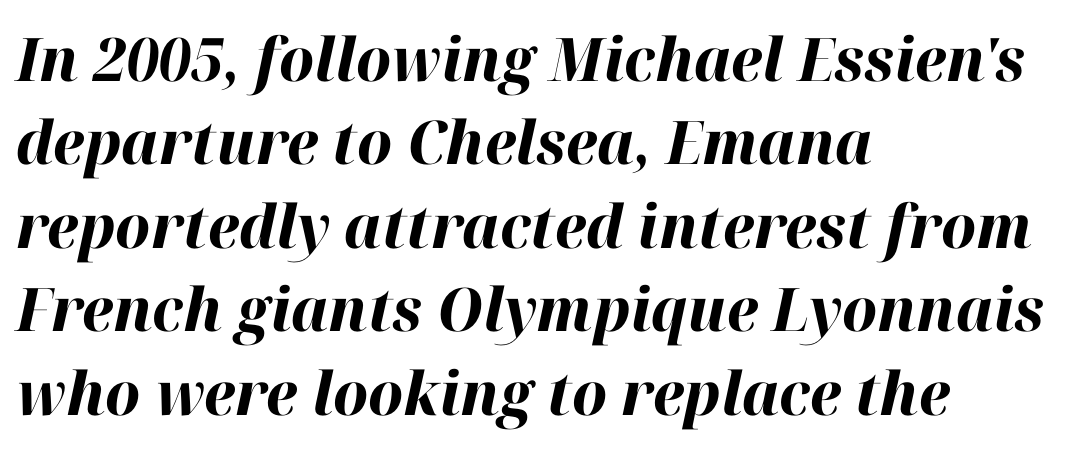
The rag falls on the right side of this text block. Is the type slanted? Yes — the strokes lean at a clear angle. The glyphs have the mass of a bold cut. No extra tracking has been applied to these lines. Beneath every word, the page is bare.
